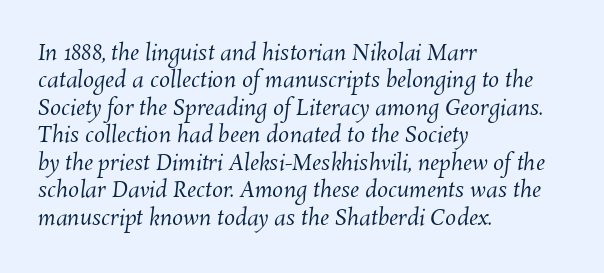
{"bold": "no", "underline": "no", "align": "left", "line_spacing": "normal", "line_spacing_ratio": 1.25, "letter_spacing": "normal", "letter_spacing_em": 0.0, "glyph_px": 22}
